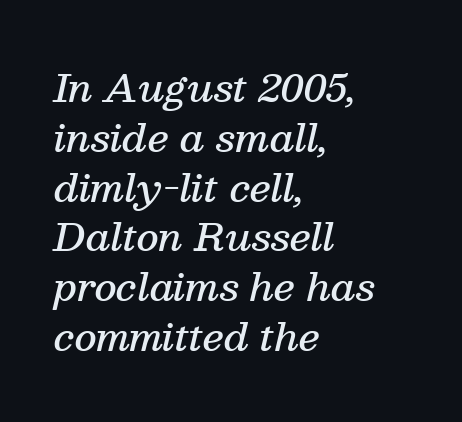
Q: Is the text bold? A: Semi-bold.
Q: Is the text italic (slanted)? A: Yes, it leans right by about 13 degrees.
Q: Is the typeface a serif or a sans-serif typeface? A: Serif.
Q: Is the text underlined? A: No.
Q: How is the paragraph aligned? A: Left-aligned.
Q: Is the spacing between letters normal or unusually wide? A: Normal.
Q: Is the spacing between lines tight, normal or loose? A: Normal.
Q: Width (condensed, normal, or wide)? A: Normal.
Q: Stroke contrast? A: Medium.
Q: x-height? A: Medium.
Q: Monospaced? A: No.
